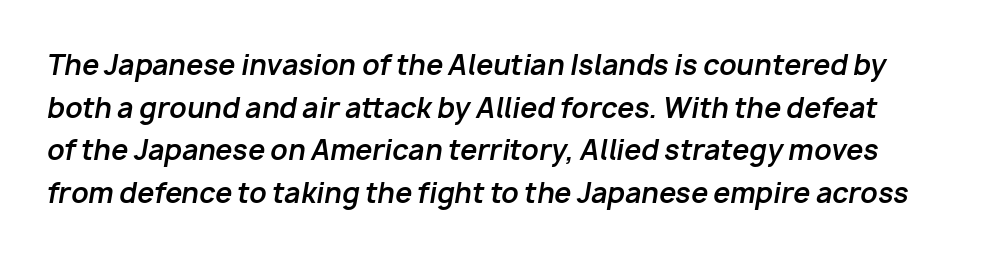
{"italic": "yes", "lean": "right", "slant_degrees": 10, "bold": "yes", "underline": "no", "line_spacing": "normal", "line_spacing_ratio": 1.58, "letter_spacing": "normal", "letter_spacing_em": 0.0, "glyph_px": 27}
